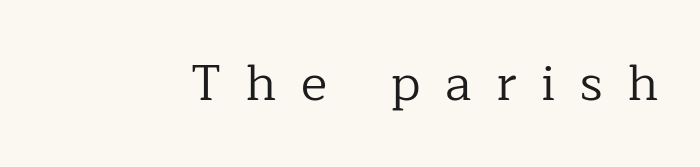
Q: Is the text bold? A: No.
Q: Is the text italic (slanted)? A: No, it is upright.
Q: Is the typeface a serif or a sans-serif typeface? A: Serif.
Q: Is the text underlined? A: No.
Q: Is the spacing between letters normal or unusually wide? A: Unusually wide.
Q: Width (condensed, normal, or wide)? A: Normal.
Q: Stroke contrast? A: Low.
Q: x-height? A: Medium.
Q: Monospaced? A: No.
